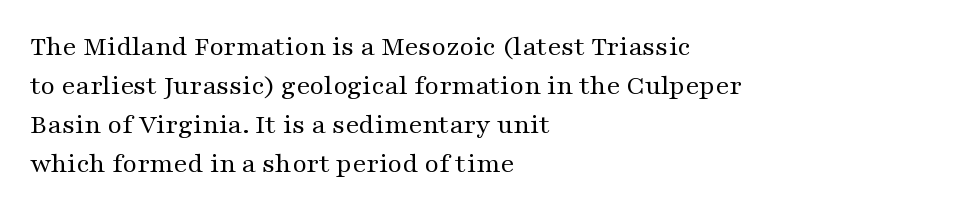
Descender tails drop into unmarked territory. Posture: upright roman. Summary of vertical rhythm: regular, with standard interline spacing. This is not heavy type; no bold has been used.
